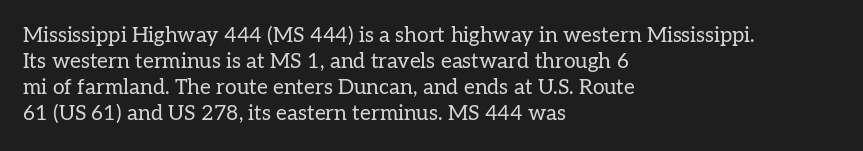
The typography opts for an upright posture over an oblique one. Unmarked baselines from the first word to the last. Students, note that the glyphs here touch the page at normal intervals. Which margin do the lines hug? The left one — the right edge is uneven. The typesetting does not lean heavy: it is not bold.
